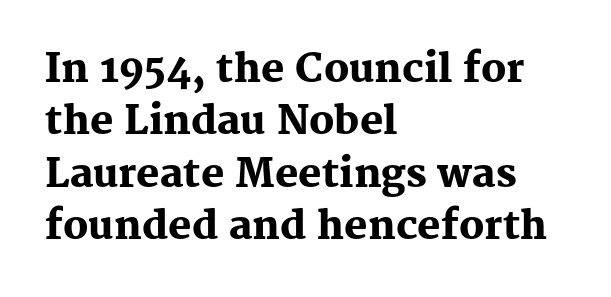
The letters stand upright; this is a roman face. The letters advance in unequal steps, a hallmark of proportional type. Does the copy run flush right? No — it runs flush left. Inter-character spacing is left at the font's built-in metrics. Plain, unruled lines of type. The type family on display is of the serif kind.
